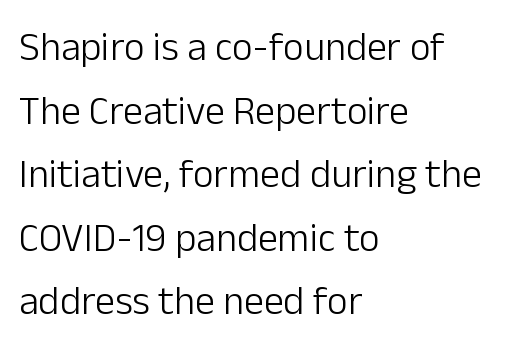
The passage shown is typed in a proportional face where columns would drift. Letters rest on an invisible, unmarked baseline. This sample uses plain, unmodified letter spacing. In terms of letterform style, serifs are entirely absent.
